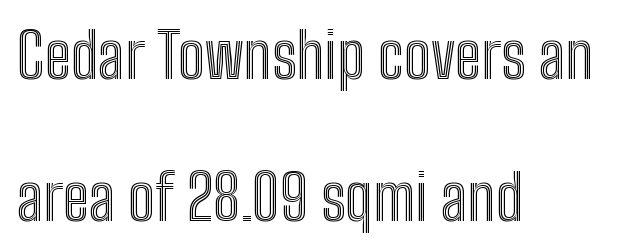
The image shows 63 px condensed type, upright; set left-aligned, loose line spacing (2.25x), normal letter spacing, not underlined; a medium x-height.
